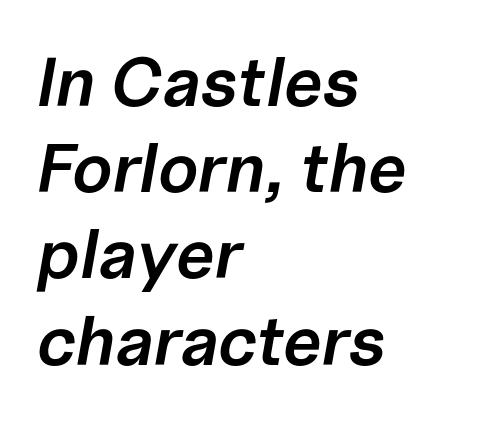
The image shows 69 px semibold type, italic (leaning right); set left-aligned, normal line spacing (1.25x), normal letter spacing, not underlined; low stroke contrast and a medium x-height.
